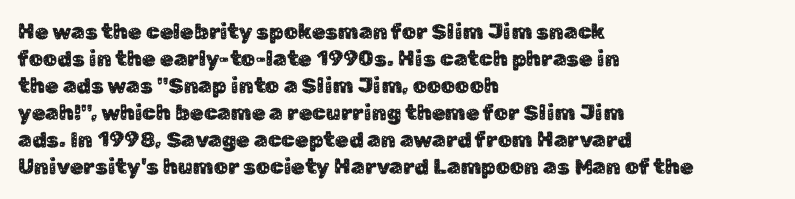
The image shows 22 px text type, upright; set left-aligned, line spacing 1.23x, normal letter spacing, not underlined.
